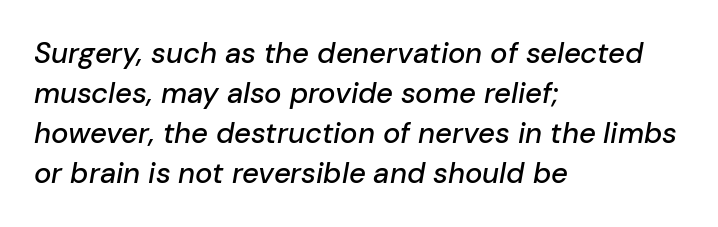
The letters are slanted; this is an italic face. Lines of text with bare space underneath. The gaps between neighbouring characters are ordinary and unremarkable. Leading: standard. All the whitespace from short lines collects on the right. You could not count columns in this text — the font is proportionally spaced.
